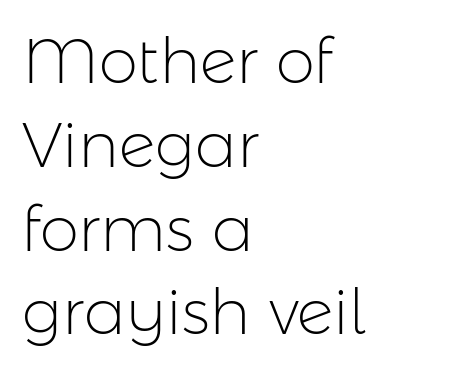
Q: Is the text bold? A: No.
Q: Is the text italic (slanted)? A: No, it is upright.
Q: Is the typeface a serif or a sans-serif typeface? A: Sans-serif.
Q: Is the text underlined? A: No.
Q: How is the paragraph aligned? A: Left-aligned.
Q: Is the spacing between letters normal or unusually wide? A: Normal.
Q: Is the spacing between lines tight, normal or loose? A: Normal.
Q: Width (condensed, normal, or wide)? A: Normal.
Q: Stroke contrast? A: Low.
Q: x-height? A: Medium.
Q: Monospaced? A: No.
